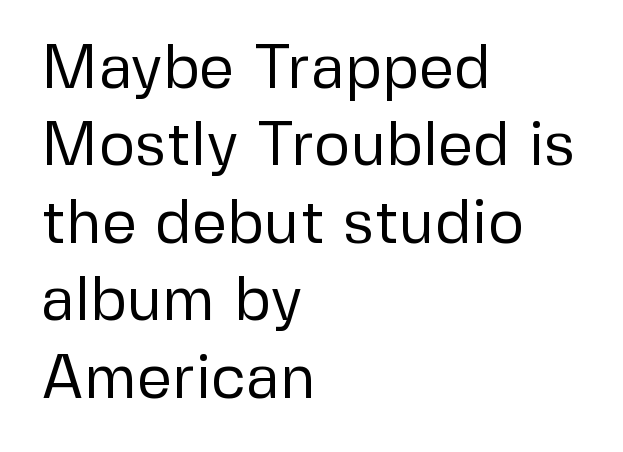
{"serif": "no", "italic": "no", "bold": "no", "weight": "regular", "width": "normal", "stroke_contrast": "low", "x_height": "medium", "monospaced": "no", "underline": "no", "align": "left", "line_spacing": "normal", "line_spacing_ratio": 1.25, "letter_spacing": "normal", "letter_spacing_em": 0.0, "glyph_px": 62}
